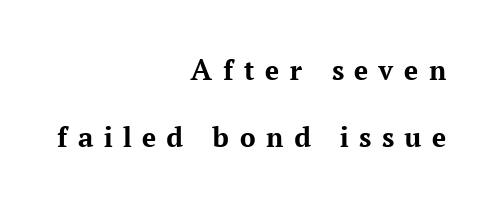
Leftover space on each line is placed entirely before the opening word. Italic: no, the glyphs are upright roman. Each new line begins a long way beneath the previous one. Stroke terminals: seriffed. Proportional: the letters do not fall into vertical columns.
